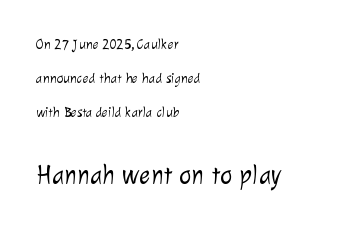
Q: Is the text bold? A: No.
Q: Is the text underlined? A: No.
Q: How is the paragraph aligned? A: Left-aligned.
Q: Is the spacing between letters normal or unusually wide? A: Normal.
Q: Is the spacing between lines tight, normal or loose? A: Loose.
Q: Which block of text is set in a larger size, the first (top) or the second (bottom)? A: The second (bottom) one.
